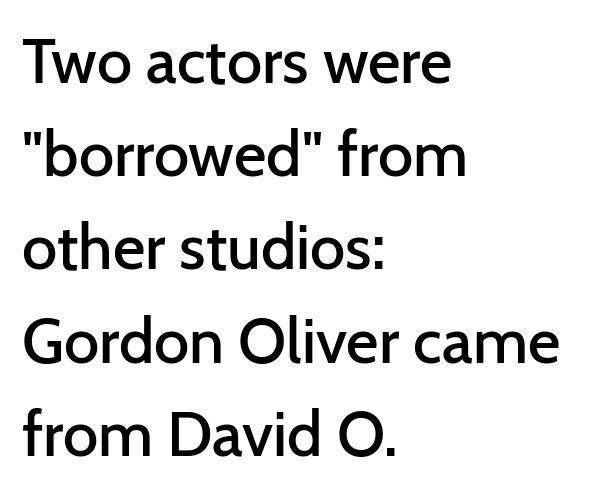
{"serif": "no", "italic": "no", "bold": "semi", "weight": "semibold", "width": "normal", "stroke_contrast": "low", "x_height": "medium", "monospaced": "no", "underline": "no", "align": "left", "line_spacing": "normal", "line_spacing_ratio": 1.48, "letter_spacing": "normal", "letter_spacing_em": 0.0, "glyph_px": 63}
